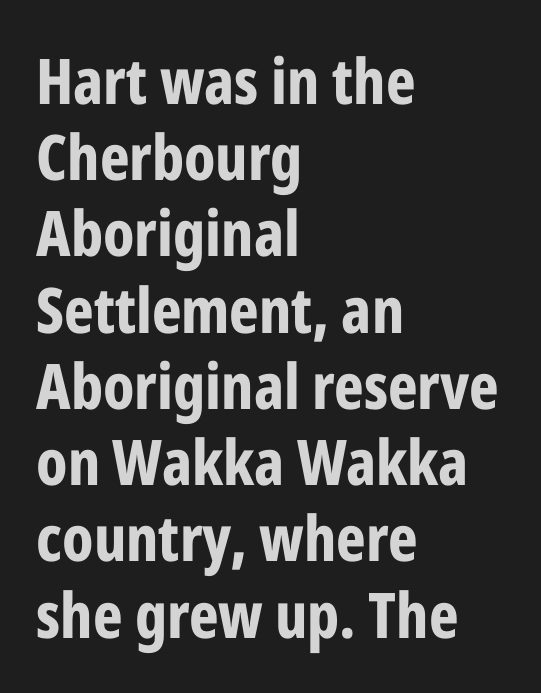
The image shows 63 px bold, condensed sans-serif type, upright; set left-aligned, line spacing 1.21x, normal letter spacing, not underlined; low stroke contrast and a medium x-height.
